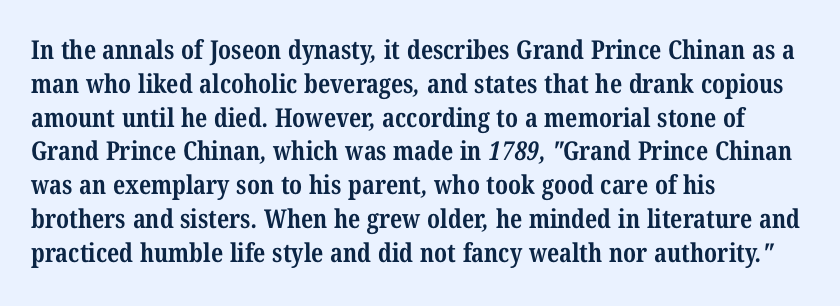
A bare baseline throughout the passage. A full-strength bold gives these letters their thick strokes. Glyph-to-glyph distance matches everyday printed text. The paragraph has a hard left edge and a soft right edge.
